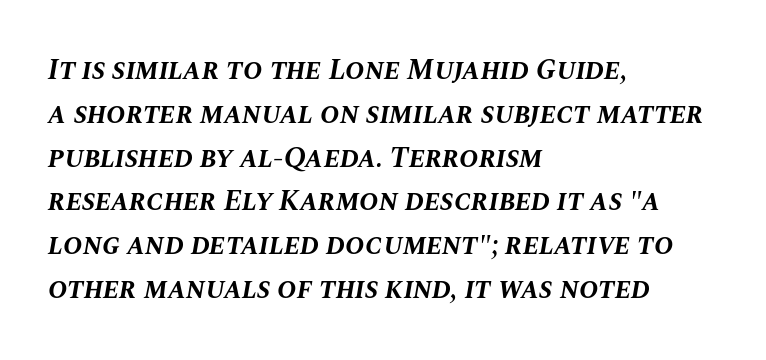
{"italic": "yes", "lean": "right", "slant_degrees": 10, "bold": "yes", "weight": "bold", "width": "normal", "stroke_contrast": "medium", "x_height": "large", "monospaced": "no", "underline": "no", "align": "left", "line_spacing": "normal", "line_spacing_ratio": 1.51, "letter_spacing": "normal", "letter_spacing_em": 0.0, "glyph_px": 29}
